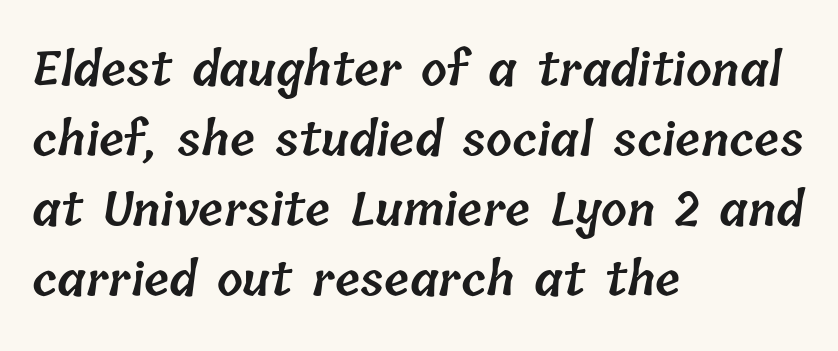
Short and long lines alike share a common starting point at left. Underlining? Definitely not there. Summary of weight: moderately heavy, a semibold. The rendering uses natural spacing where letterforms have individual widths. The face used here is rendered with its standard letterfit. Students, observe: this is what conventionally led text looks like.
